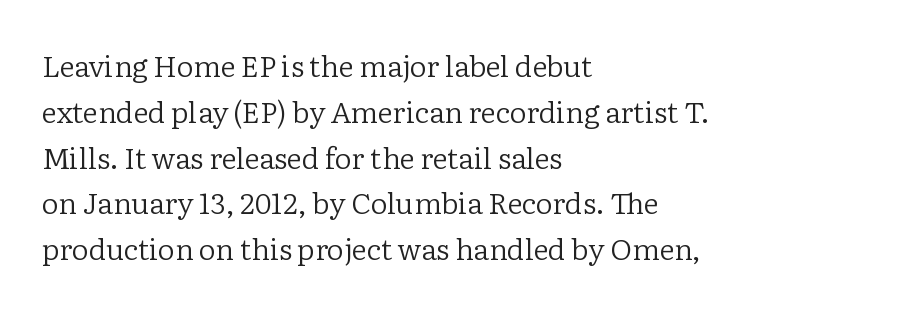
Ascenders rise straight up at ninety degrees. Stems and bowls with no extra thickness — not bold. Whoever set this chose a conventional vertical rhythm. Varying glyph widths throughout — classic text-font behaviour.
